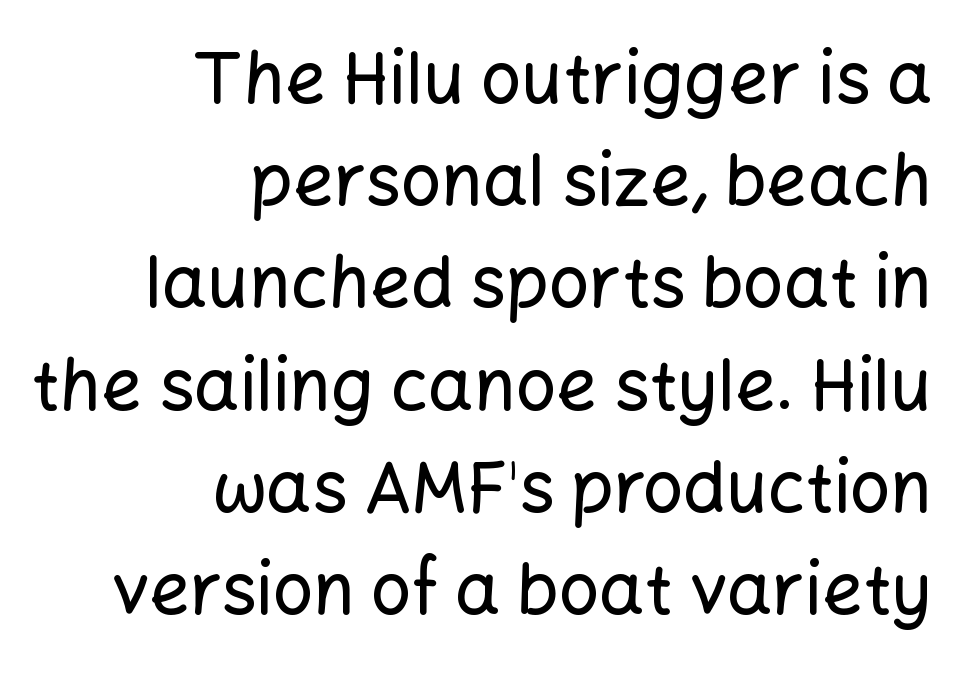
{"serif": "no", "italic": "no", "width": "normal", "stroke_contrast": "low", "x_height": "medium", "monospaced": "no", "underline": "no", "align": "right", "line_spacing": "normal", "line_spacing_ratio": 1.44, "letter_spacing": "normal", "letter_spacing_em": 0.0, "glyph_px": 71}
